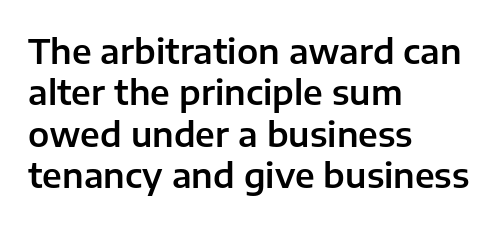
{"serif": "no", "italic": "no", "width": "normal", "stroke_contrast": "low", "x_height": "medium", "monospaced": "no", "underline": "no", "align": "left", "line_spacing_ratio": 1.22, "letter_spacing": "normal", "letter_spacing_em": 0.0, "glyph_px": 34}
